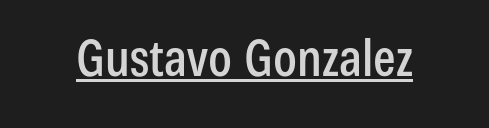
The image shows 50 px condensed sans-serif type, upright; set normal letter spacing, underlined; low stroke contrast and a medium x-height.
